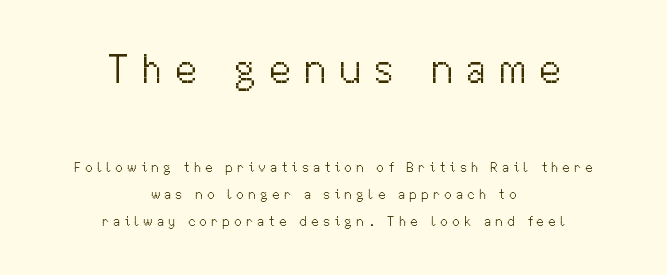
The image shows 41 px light sans-serif type, upright; set centered, loose line spacing (1.93x), unusually wide letter spacing (+0.29 em), not underlined; the first (top) block is 2.93x larger; medium stroke contrast and a medium x-height.
